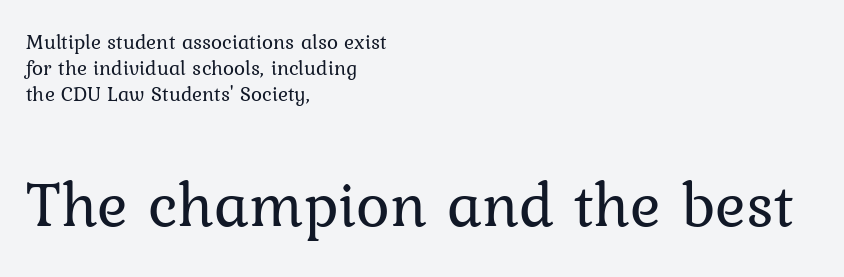
Q: Is the text bold? A: No.
Q: Is the text italic (slanted)? A: No, it is upright.
Q: Is the typeface a serif or a sans-serif typeface? A: Serif.
Q: Is the text underlined? A: No.
Q: How is the paragraph aligned? A: Left-aligned.
Q: Is the spacing between letters normal or unusually wide? A: Normal.
Q: Which block of text is set in a larger size, the first (top) or the second (bottom)? A: The second (bottom) one.
Q: Width (condensed, normal, or wide)? A: Normal.
Q: Stroke contrast? A: Low.
Q: x-height? A: Medium.
Q: Monospaced? A: No.
